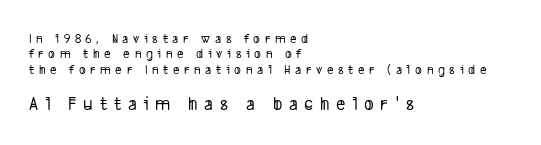
{"underline": "no", "align": "left", "line_spacing": "tight", "line_spacing_ratio": 1.09, "letter_spacing": "wide", "letter_spacing_em": 0.33, "larger_block": "second", "size_ratio": 1.43, "glyph_px": 20}
